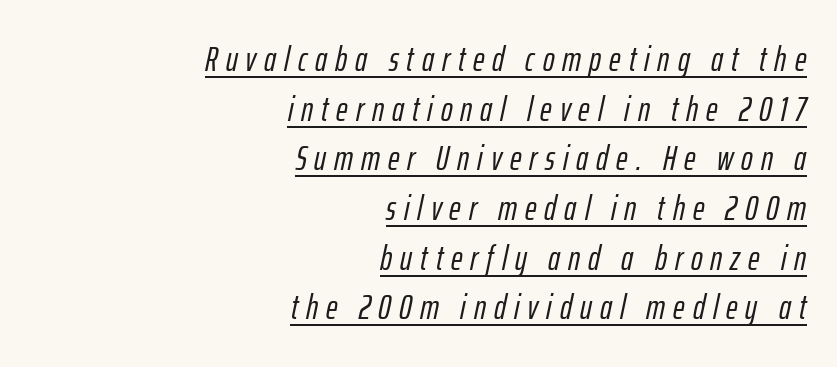
Q: Is the text italic (slanted)? A: Yes, it leans right by about 12 degrees.
Q: Is the text underlined? A: Yes.
Q: How is the paragraph aligned? A: Right-aligned.
Q: Is the spacing between letters normal or unusually wide? A: Unusually wide.
Q: Is the spacing between lines tight, normal or loose? A: Normal.
Q: Width (condensed, normal, or wide)? A: Condensed.
Q: Stroke contrast? A: Low.
Q: x-height? A: Medium.
Q: Monospaced? A: No.
